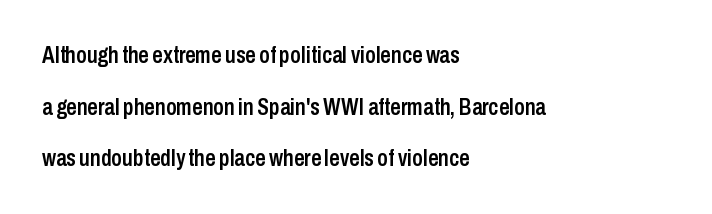
Q: Is the text bold? A: Semi-bold.
Q: Is the text italic (slanted)? A: No, it is upright.
Q: Is the text underlined? A: No.
Q: How is the paragraph aligned? A: Left-aligned.
Q: Is the spacing between letters normal or unusually wide? A: Normal.
Q: Is the spacing between lines tight, normal or loose? A: Loose.
